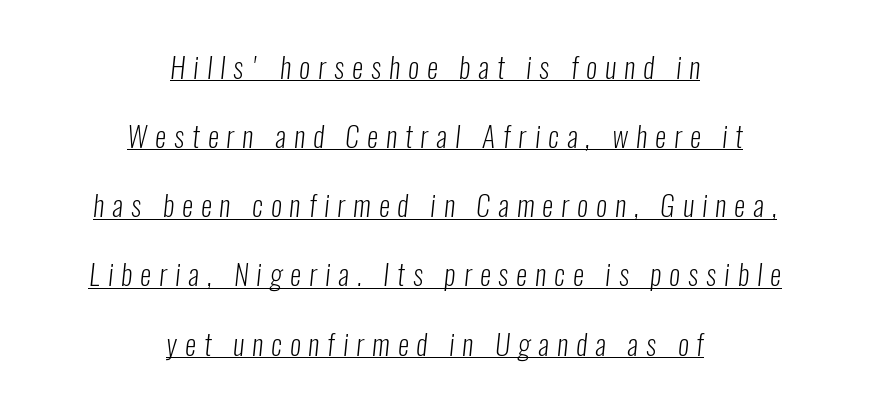
{"serif": "no", "bold": "no", "weight": "light", "width": "condensed", "stroke_contrast": "low", "x_height": "medium", "monospaced": "no", "underline": "yes", "align": "center", "line_spacing": "loose", "line_spacing_ratio": 2.47, "letter_spacing": "wide", "letter_spacing_em": 0.29, "glyph_px": 28}
